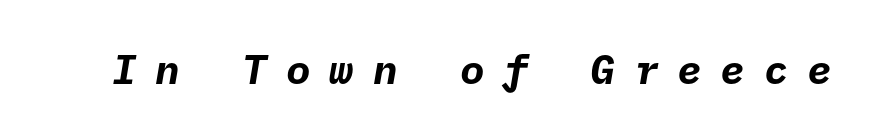
Q: Is the text bold? A: Yes.
Q: Is the typeface a serif or a sans-serif typeface? A: Sans-serif.
Q: Is the text underlined? A: No.
Q: Is the spacing between letters normal or unusually wide? A: Unusually wide.
Q: Width (condensed, normal, or wide)? A: Normal.
Q: Stroke contrast? A: Low.
Q: x-height? A: Medium.
